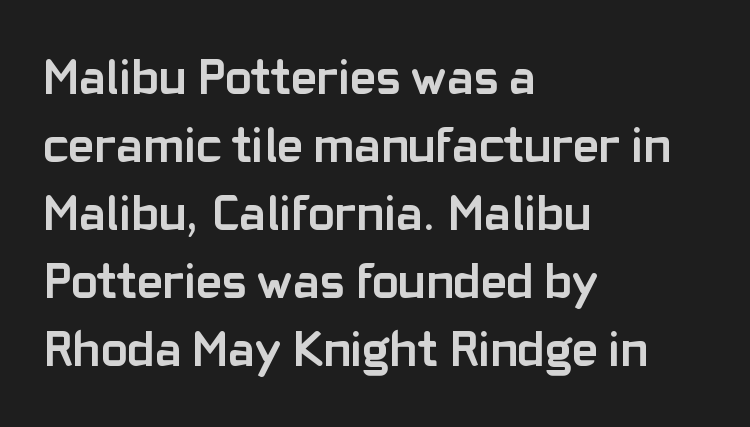
{"serif": "no", "italic": "no", "bold": "yes", "weight": "semibold", "width": "normal", "stroke_contrast": "low", "x_height": "medium", "monospaced": "no", "underline": "no", "align": "left", "line_spacing": "normal", "line_spacing_ratio": 1.36, "letter_spacing": "normal", "letter_spacing_em": 0.0, "glyph_px": 50}
